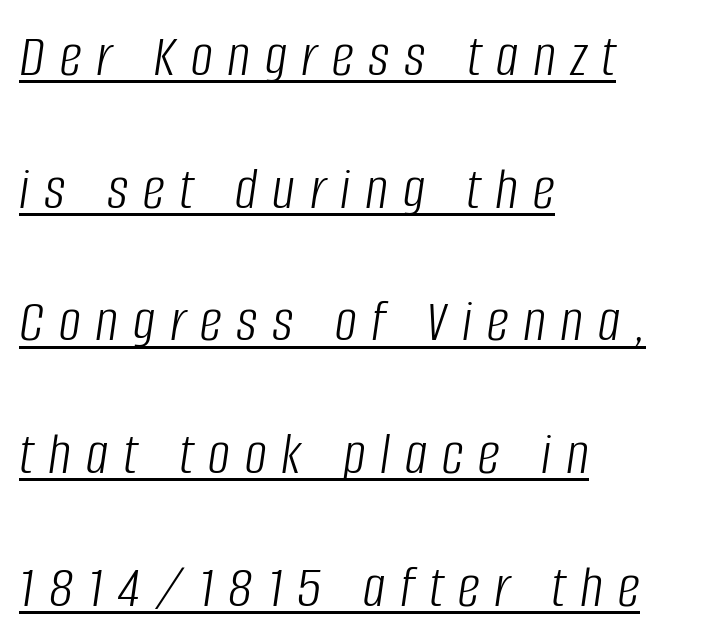
Letters have the restrained weight of plain body copy at most. Each line of the rendering has a horizontal stroke beneath the glyphs. Whoever set this chose breathing room over compactness in the vertical rhythm. The specimen reads as italic at a glance.
